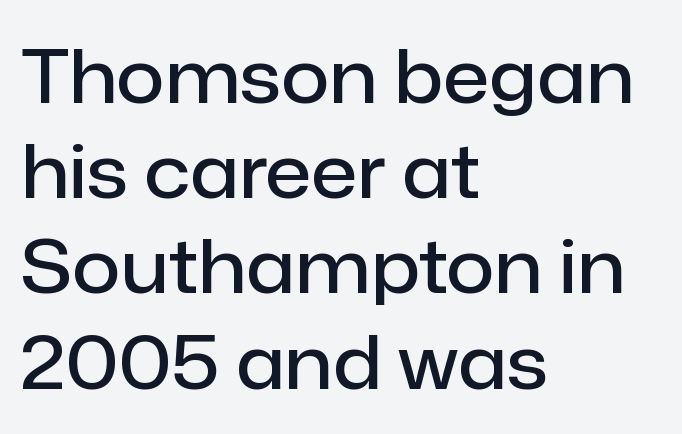
{"serif": "no", "italic": "no", "bold": "semi", "weight": "semibold", "width": "normal", "stroke_contrast": "low", "x_height": "medium", "monospaced": "no", "underline": "no", "align": "left", "line_spacing": "normal", "line_spacing_ratio": 1.27, "letter_spacing": "normal", "letter_spacing_em": 0.0, "glyph_px": 75}
